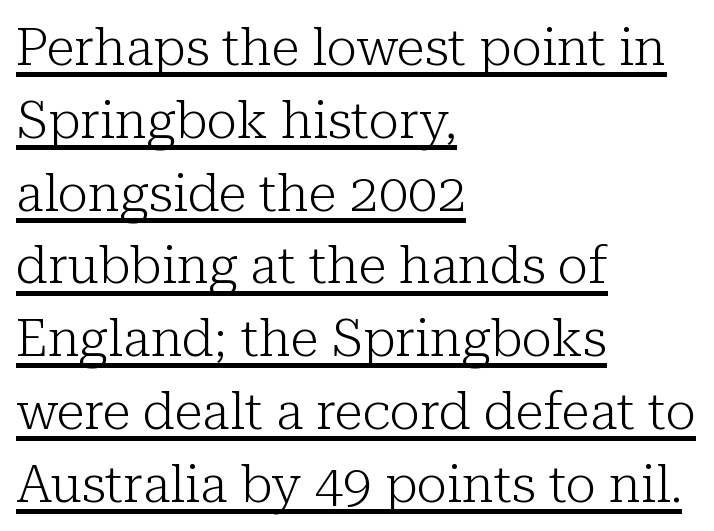
The image shows 52 px light serif type, upright; set left-aligned, normal line spacing (1.4x), normal letter spacing, underlined; low stroke contrast and a medium x-height.
